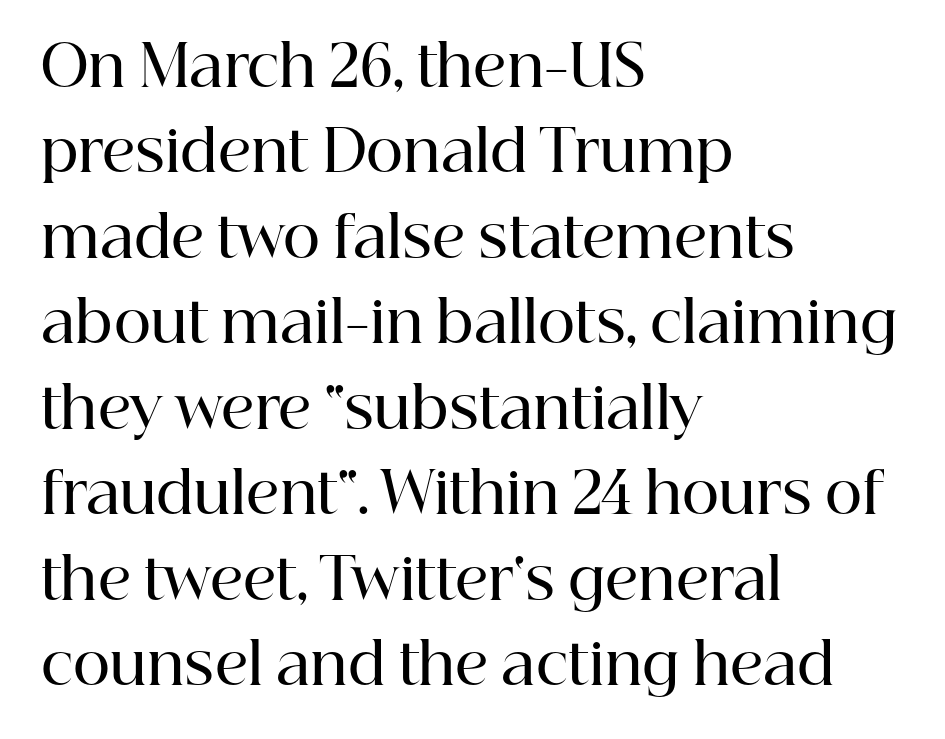
Q: Is the text bold? A: Semi-bold.
Q: Is the text italic (slanted)? A: No, it is upright.
Q: Is the typeface a serif or a sans-serif typeface? A: Serif.
Q: Is the text underlined? A: No.
Q: How is the paragraph aligned? A: Left-aligned.
Q: Is the spacing between letters normal or unusually wide? A: Normal.
Q: Is the spacing between lines tight, normal or loose? A: Normal.
Q: Width (condensed, normal, or wide)? A: Normal.
Q: Stroke contrast? A: High.
Q: x-height? A: Medium.
Q: Monospaced? A: No.
